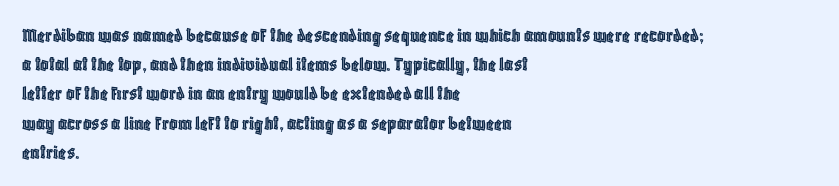
Each word holds together tightly as a unit, with standard inter-letter gaps. Left-aligned paragraph, ragged on the right. The vertical gap from one line to the next is medium. Nope, not italic — everything's standing straight. Check the space under the baseline: it is left empty.
